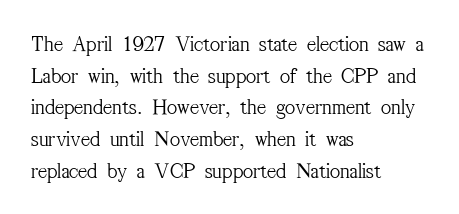
{"italic": "no", "bold": "no", "underline": "no", "align": "left", "line_spacing": "normal", "line_spacing_ratio": 1.44, "letter_spacing": "normal", "letter_spacing_em": 0.0, "glyph_px": 22}
